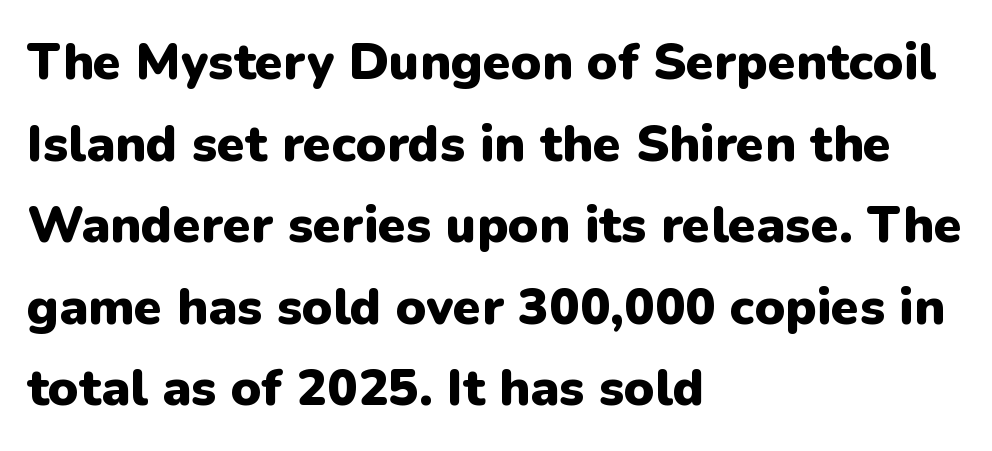
The image shows 51 px heavy sans-serif type, upright; set left-aligned, normal line spacing (1.6x), normal letter spacing, not underlined; low stroke contrast and a medium x-height.
